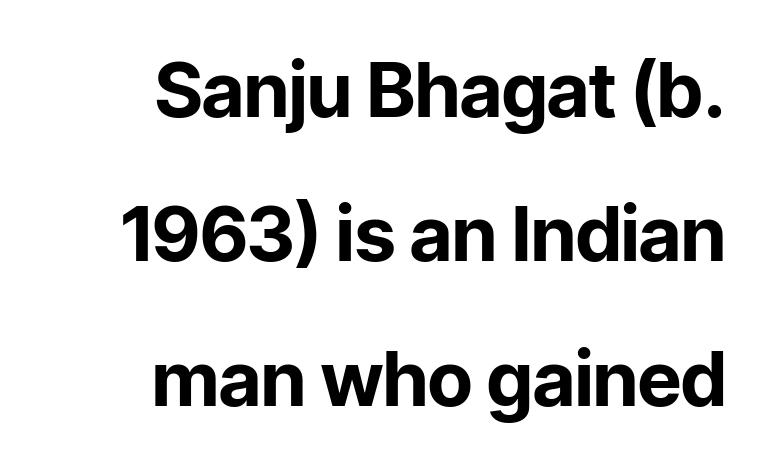
Q: Is the text bold? A: Yes.
Q: Is the text italic (slanted)? A: No, it is upright.
Q: Is the typeface a serif or a sans-serif typeface? A: Sans-serif.
Q: Is the text underlined? A: No.
Q: How is the paragraph aligned? A: Right-aligned.
Q: Is the spacing between letters normal or unusually wide? A: Normal.
Q: Is the spacing between lines tight, normal or loose? A: Loose.
Q: Width (condensed, normal, or wide)? A: Normal.
Q: Stroke contrast? A: Low.
Q: x-height? A: Medium.
Q: Monospaced? A: No.
